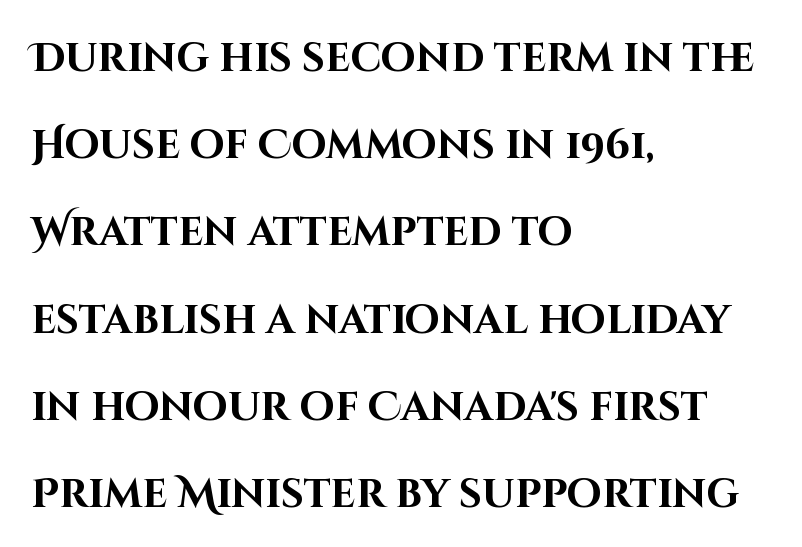
In terms of letterspacing, this is plain default setting. Character widths vary here, with narrow letters taking less room than wide ones. You'd pick this weight for a headline — it's a proper bold. The vertical gap from one line to the next is large.
